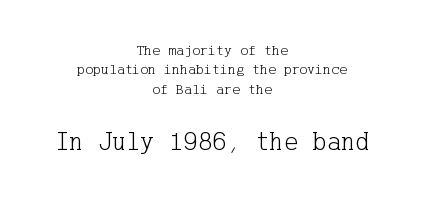
Is there much room between lines? A standard amount, neither cramped nor airy. The gap between lines stays unmarked. The font is comparable to plain body text, perhaps lighter. The tracking reads as untouched default to a designer's eye.
